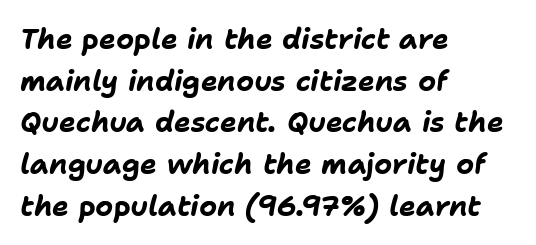
{"italic": "yes", "lean": "right", "slant_degrees": 11, "bold": "yes", "weight": "bold", "width": "normal", "stroke_contrast": "low", "x_height": "medium", "monospaced": "no", "underline": "no", "align": "left", "line_spacing": "normal", "line_spacing_ratio": 1.49, "letter_spacing": "normal", "letter_spacing_em": 0.0, "glyph_px": 28}
